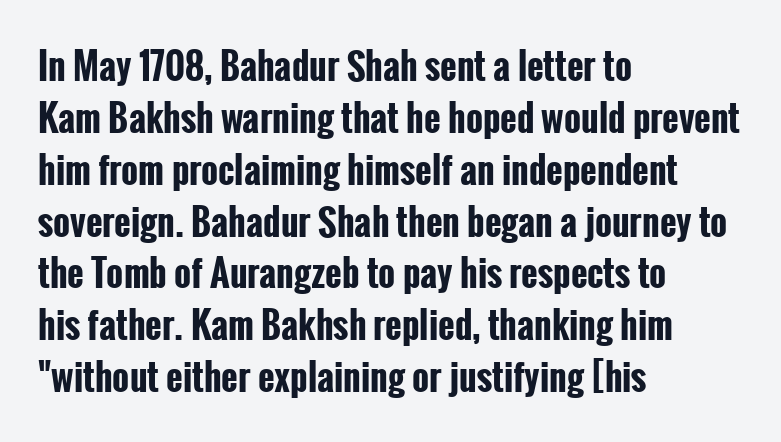
Q: Is the text bold? A: Yes.
Q: Is the text italic (slanted)? A: No, it is upright.
Q: Is the typeface a serif or a sans-serif typeface? A: Sans-serif.
Q: Is the text underlined? A: No.
Q: How is the paragraph aligned? A: Left-aligned.
Q: Is the spacing between letters normal or unusually wide? A: Normal.
Q: Is the spacing between lines tight, normal or loose? A: Normal.
Q: Width (condensed, normal, or wide)? A: Condensed.
Q: Stroke contrast? A: Low.
Q: x-height? A: Medium.
Q: Monospaced? A: No.
